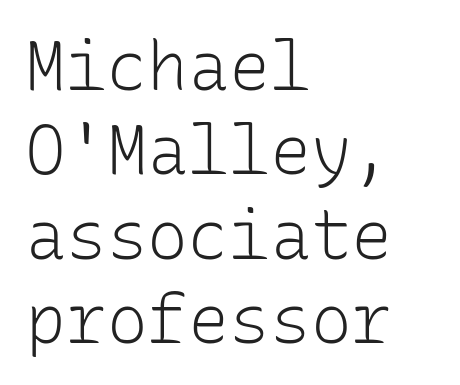
The image shows 68 px light sans-serif type, upright, monospaced; set left-aligned, line spacing 1.24x, normal letter spacing, not underlined; low stroke contrast and a medium x-height.
